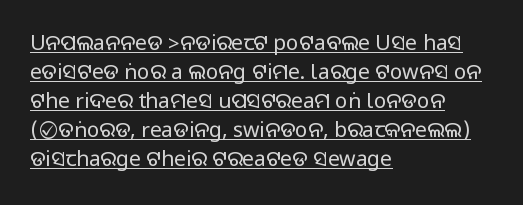
Q: Is the text italic (slanted)? A: No, it is upright.
Q: Is the text underlined? A: Yes.
Q: How is the paragraph aligned? A: Left-aligned.
Q: Is the spacing between letters normal or unusually wide? A: Normal.
Q: Is the spacing between lines tight, normal or loose? A: Normal.
